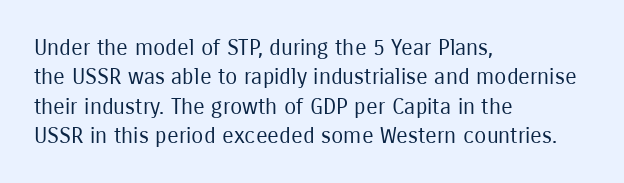
Caption: face not bold, strokes unweighted. Whoever set this chose a conventional vertical rhythm. This sample uses plain, unmodified letter spacing. The lettering stays uniformly vertical, giving the passage a roman look. Rule under the text: the space is simply empty.
